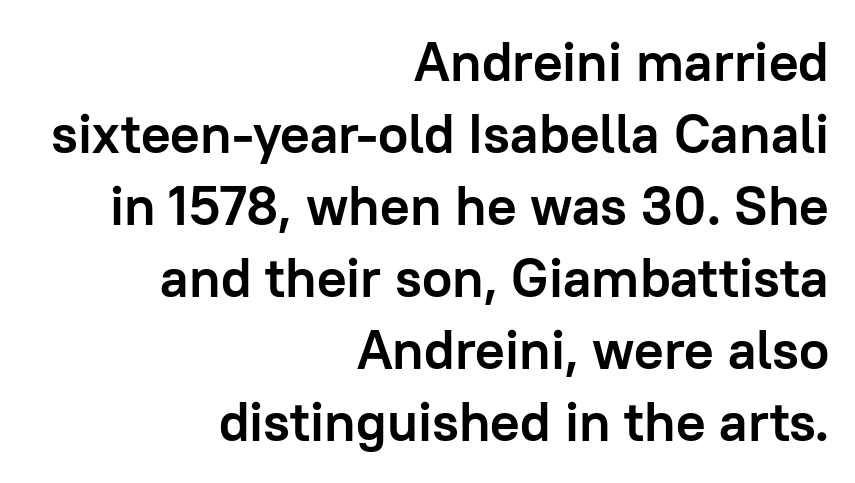
The image shows 55 px semibold sans-serif type, upright; set right-aligned, normal line spacing (1.31x), normal letter spacing, not underlined; low stroke contrast and a medium x-height.
